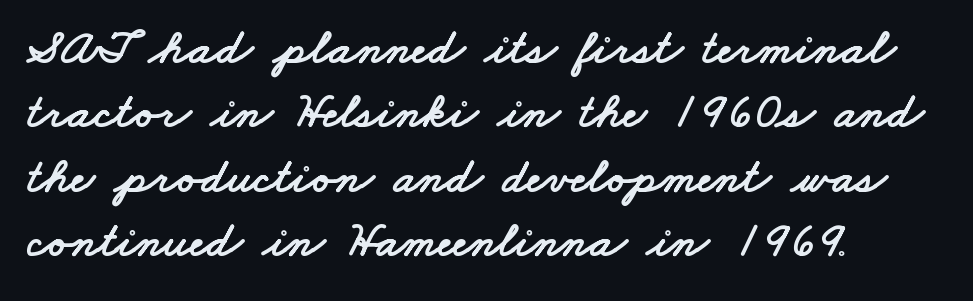
Think of a printed novel: that variable character pitch is what you see here. How are the letters spaced? Ordinarily, with no added tracking. Letters rest on an invisible, unmarked baseline. Teacher's note: observe the even left margin — that is flush-left alignment. What kind of face is this? One without serifs — a sans.
